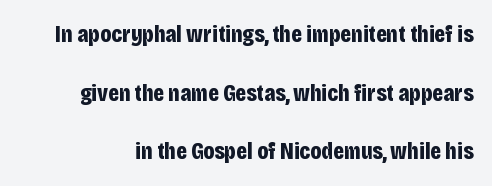
The lines are spread far apart with generous leading. Standard letterfit; no display-style spreading of the glyphs. As a designer I'd log this as weight 700, bold. Ordinary non-slanted type is in use.
